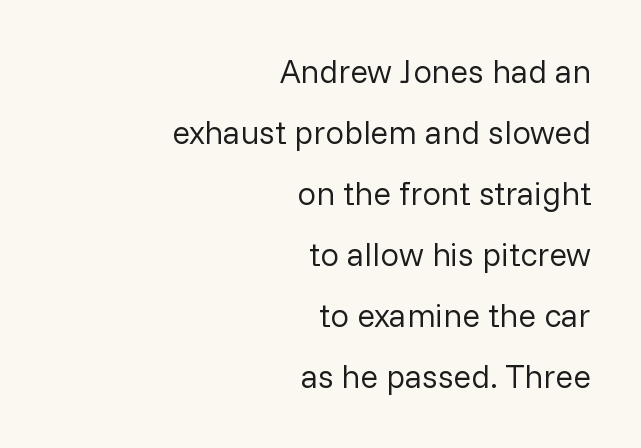
Q: Is the text bold? A: No.
Q: Is the text italic (slanted)? A: No, it is upright.
Q: Is the typeface a serif or a sans-serif typeface? A: Sans-serif.
Q: Is the text underlined? A: No.
Q: How is the paragraph aligned? A: Right-aligned.
Q: Is the spacing between letters normal or unusually wide? A: Normal.
Q: Width (condensed, normal, or wide)? A: Normal.
Q: Stroke contrast? A: Low.
Q: x-height? A: Medium.
Q: Monospaced? A: No.
